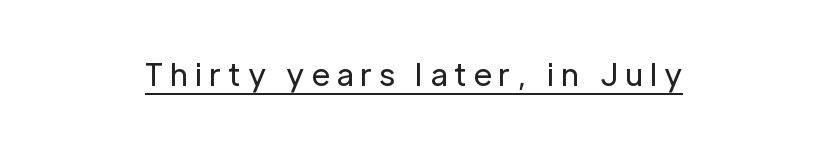
Inter-character spacing is expanded well beyond the font's built-in metrics. If you folded the block vertically in half, each line would mirror itself in length. A roman cut, with each character standing at attention. Unbolded letterforms with no extra heft.
